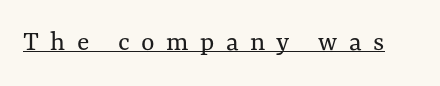
Does a line run under the words? Yes, clearly. Note the varied advance widths — an 'i' is clearly narrower than an 'm'. Every stem runs plumb, perpendicular to the baseline. The strokes carry an ordinary text weight at most. Spacing between characters has been opened up far beyond the box default.
